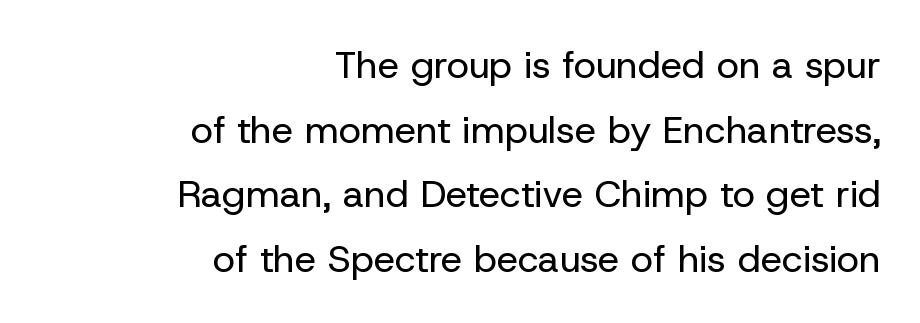
Q: Is the text bold? A: No.
Q: Is the text italic (slanted)? A: No, it is upright.
Q: Is the typeface a serif or a sans-serif typeface? A: Sans-serif.
Q: Is the text underlined? A: No.
Q: How is the paragraph aligned? A: Right-aligned.
Q: Is the spacing between letters normal or unusually wide? A: Normal.
Q: Is the spacing between lines tight, normal or loose? A: Normal.
Q: Width (condensed, normal, or wide)? A: Normal.
Q: Stroke contrast? A: Low.
Q: x-height? A: Medium.
Q: Monospaced? A: No.
